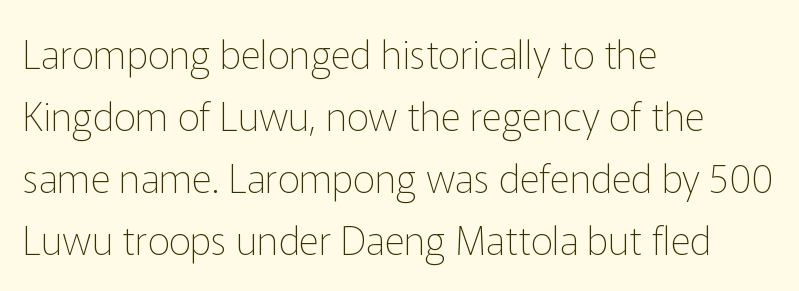
The image shows 39 px thin sans-serif type, upright; set left-aligned, normal line spacing (1.59x), normal letter spacing, not underlined; low stroke contrast and a medium x-height.
